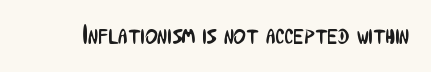
Q: Is the text bold? A: No.
Q: Is the text italic (slanted)? A: No, it is upright.
Q: Is the text underlined? A: No.
Q: Is the spacing between letters normal or unusually wide? A: Normal.
